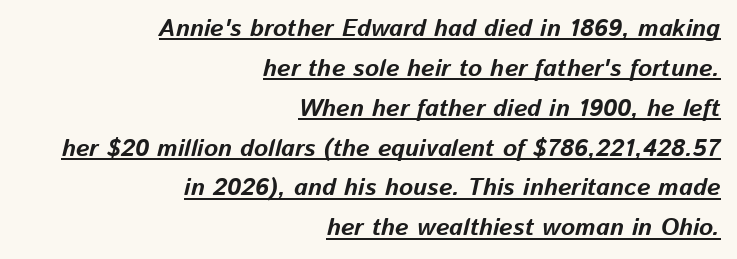
Q: Is the text bold? A: Yes.
Q: Is the text italic (slanted)? A: Yes, it leans right by about 13 degrees.
Q: Is the text underlined? A: Yes.
Q: How is the paragraph aligned? A: Right-aligned.
Q: Is the spacing between letters normal or unusually wide? A: Normal.
Q: Is the spacing between lines tight, normal or loose? A: Normal.
